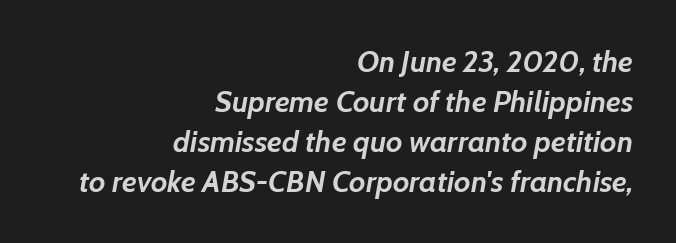
Do the characters align in a grid? No, the font is proportional. The gaps between neighbouring characters are ordinary and unremarkable. The typesetting leans heavy: a genuine bold. The line-height multiplier appears to be the usual default.
